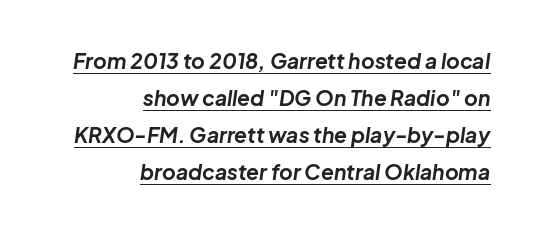
Summary of weight: heavy, a full bold. A typesetter would call this zero additional tracking. The passage shown leans; its letterforms are oblique. The rendering anchors every line to the right-hand side. Is there an underline? Yes — a line sits under the letters.
